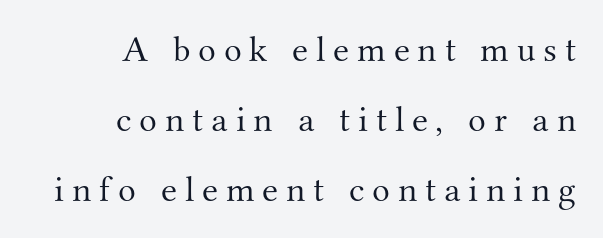
Q: Is the text bold? A: No.
Q: Is the text italic (slanted)? A: No, it is upright.
Q: Is the typeface a serif or a sans-serif typeface? A: Serif.
Q: Is the text underlined? A: No.
Q: How is the paragraph aligned? A: Right-aligned.
Q: Is the spacing between letters normal or unusually wide? A: Unusually wide.
Q: Width (condensed, normal, or wide)? A: Normal.
Q: Stroke contrast? A: Medium.
Q: x-height? A: Small.
Q: Monospaced? A: No.
